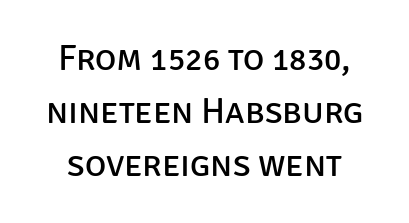
{"serif": "no", "italic": "no", "bold": "no", "weight": "regular", "width": "normal", "stroke_contrast": "low", "x_height": "large", "monospaced": "no", "underline": "no", "line_spacing": "normal", "line_spacing_ratio": 1.47, "letter_spacing": "normal", "letter_spacing_em": 0.0, "glyph_px": 36}
